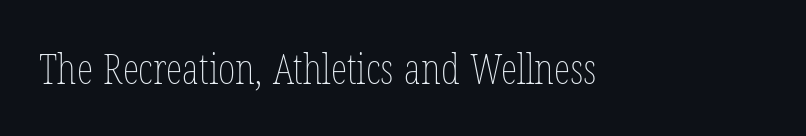
The image shows 42 px thin, condensed type, upright; set normal letter spacing, not underlined; low stroke contrast and a medium x-height.
